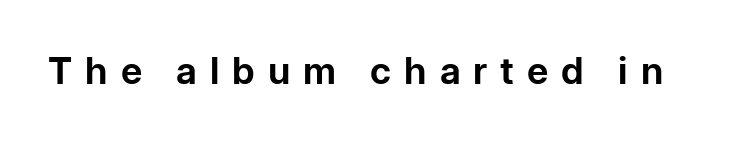
The image shows 37 px bold sans-serif type, upright; set unusually wide letter spacing (+0.35 em), not underlined; low stroke contrast and a medium x-height.
